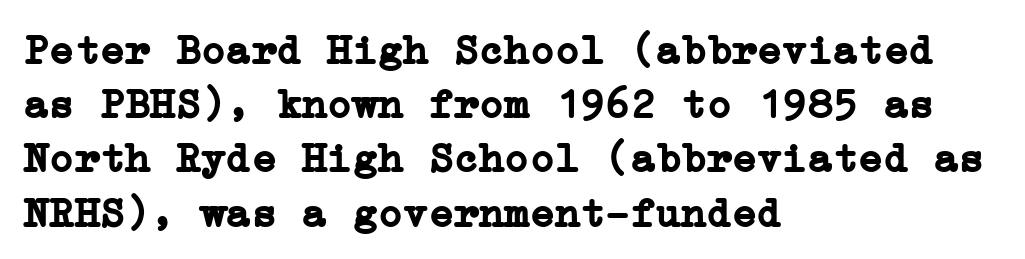
The image shows 42 px semibold serif type, upright; set left-aligned, normal line spacing (1.29x), normal letter spacing, not underlined; low stroke contrast and a medium x-height.
